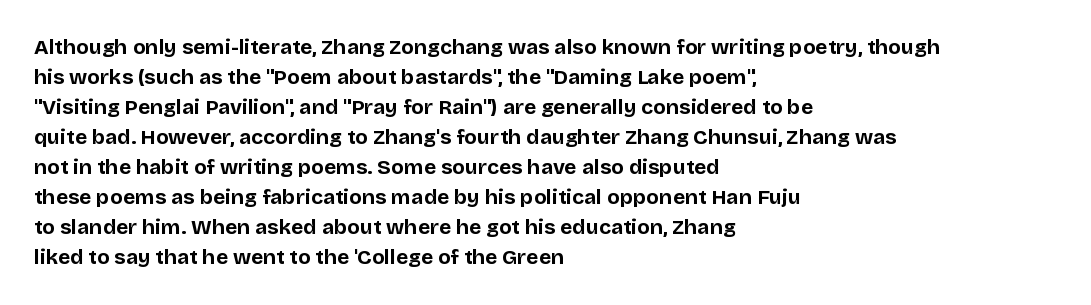
Q: Is the text bold? A: Yes.
Q: Is the text italic (slanted)? A: No, it is upright.
Q: Is the text underlined? A: No.
Q: How is the paragraph aligned? A: Left-aligned.
Q: Is the spacing between letters normal or unusually wide? A: Normal.
Q: Is the spacing between lines tight, normal or loose? A: Normal.
